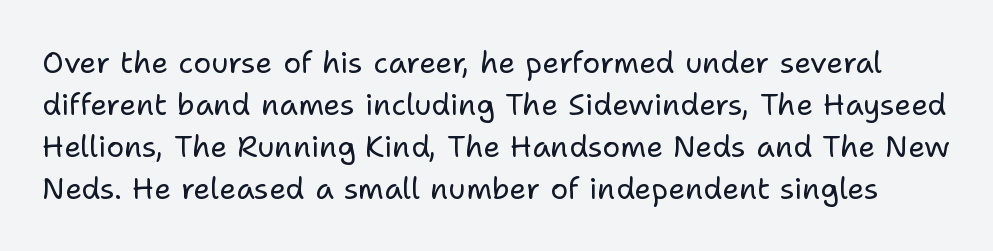
Lines of text with bare space underneath. Stems here are at most as thick as an everyday book face. Each letter keeps its own natural width here, so spacing adapts to shape. A normal amount of white space separates one row of letters from the next.
